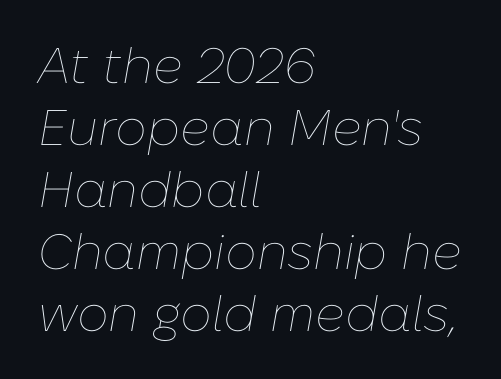
The image shows 50 px thin type, italic (leaning right); set left-aligned, line spacing 1.24x, normal letter spacing, not underlined; low stroke contrast and a medium x-height.
